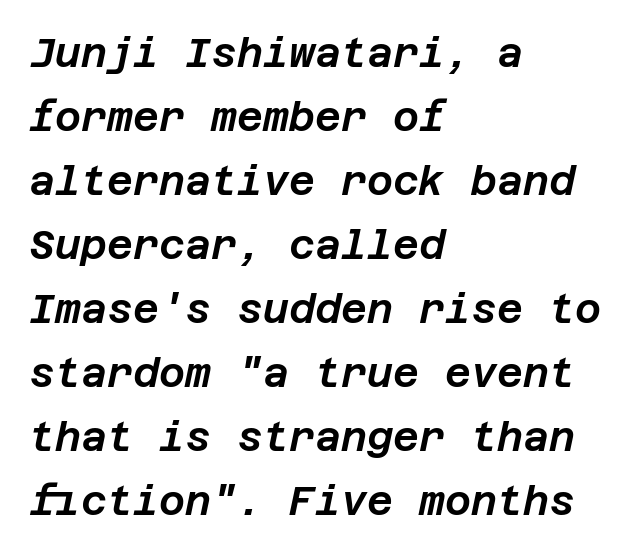
{"italic": "yes", "lean": "right", "slant_degrees": 12, "width": "normal", "stroke_contrast": "low", "x_height": "large", "underline": "no", "align": "left", "line_spacing": "normal", "line_spacing_ratio": 1.6, "letter_spacing": "normal", "letter_spacing_em": 0.0, "glyph_px": 40}
